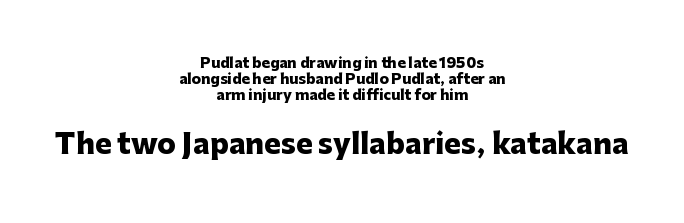
{"serif": "no", "italic": "no", "bold": "yes", "weight": "heavy", "width": "normal", "stroke_contrast": "low", "x_height": "medium", "monospaced": "no", "underline": "no", "align": "center", "line_spacing_ratio": 1.16, "letter_spacing": "normal", "letter_spacing_em": 0.0, "larger_block": "second", "size_ratio": 2.0, "glyph_px": 28}
